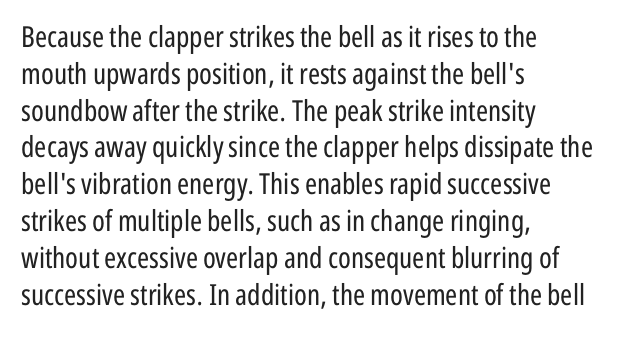
The image shows 29 px regular-weight, condensed sans-serif type, upright; set left-aligned, normal line spacing (1.27x), normal letter spacing, not underlined; low stroke contrast and a medium x-height.
